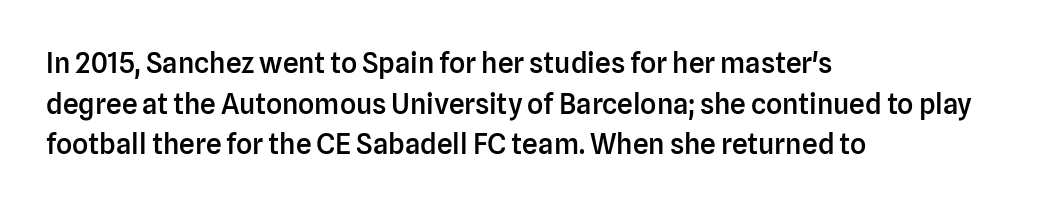
Any mark beneath the type? The region is blank. The rows are spaced the way most documents space them. Unlike a traditional serif, this face leaves its strokes unadorned. A typesetter would call this proportional, since set widths differ per character. The lines are quadded left. A somewhat darkened texture: the type is semibold rather than bold.
